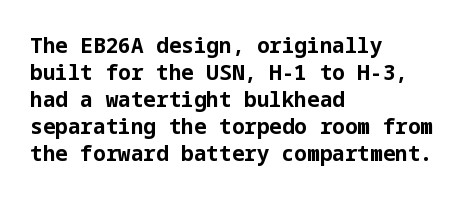
{"italic": "no", "bold": "yes", "underline": "no", "align": "left", "line_spacing": "normal", "line_spacing_ratio": 1.28, "letter_spacing": "normal", "letter_spacing_em": 0.0, "glyph_px": 21}
